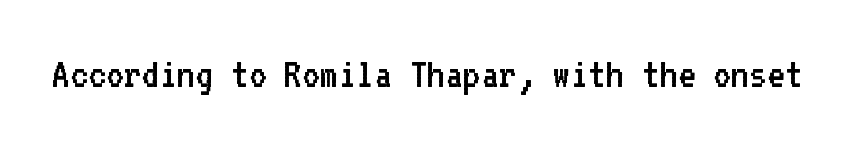
{"serif": "no", "italic": "no", "bold": "no", "weight": "regular", "width": "normal", "stroke_contrast": "low", "x_height": "medium", "monospaced": "yes", "underline": "no", "letter_spacing": "normal", "letter_spacing_em": 0.0, "glyph_px": 43}
